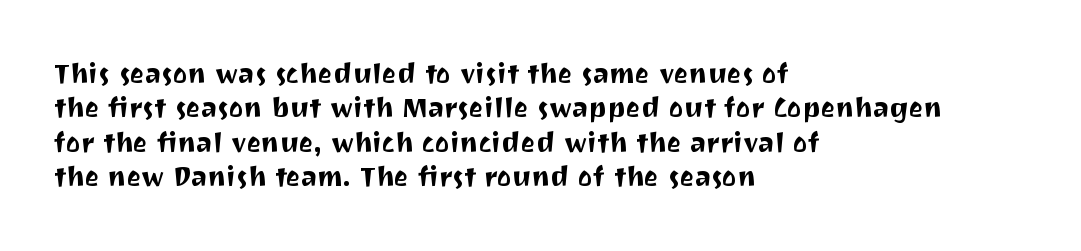
Honestly, there is no underline to notice here at all. Does the copy run flush right? No — it runs flush left. Default kerning and tracking; the words read as compact shapes. Characters remain perfectly vertical along every line. Do the characters align in a grid? No, the font is proportional.
